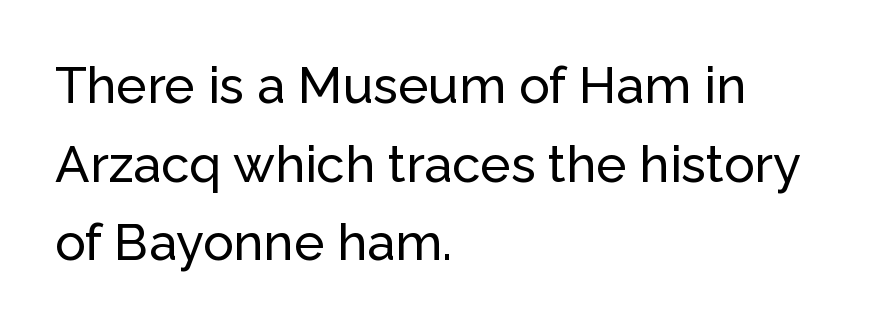
The image shows 51 px sans-serif type, upright; set left-aligned, normal line spacing (1.54x), normal letter spacing, not underlined; low stroke contrast and a medium x-height.
